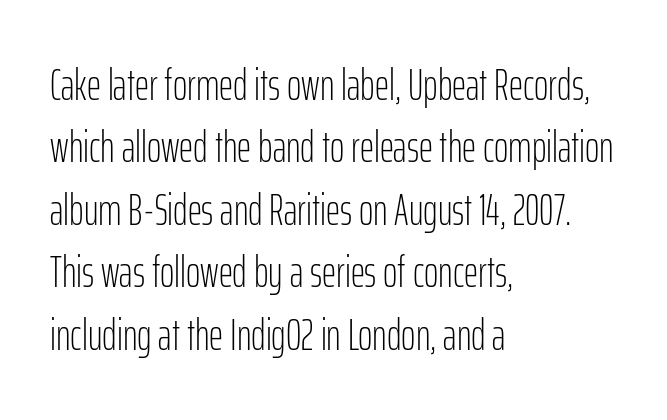
{"serif": "no", "italic": "no", "bold": "no", "weight": "light", "width": "condensed", "stroke_contrast": "low", "x_height": "medium", "monospaced": "no", "underline": "no", "align": "left", "line_spacing": "normal", "line_spacing_ratio": 1.42, "letter_spacing": "normal", "letter_spacing_em": 0.0, "glyph_px": 44}
